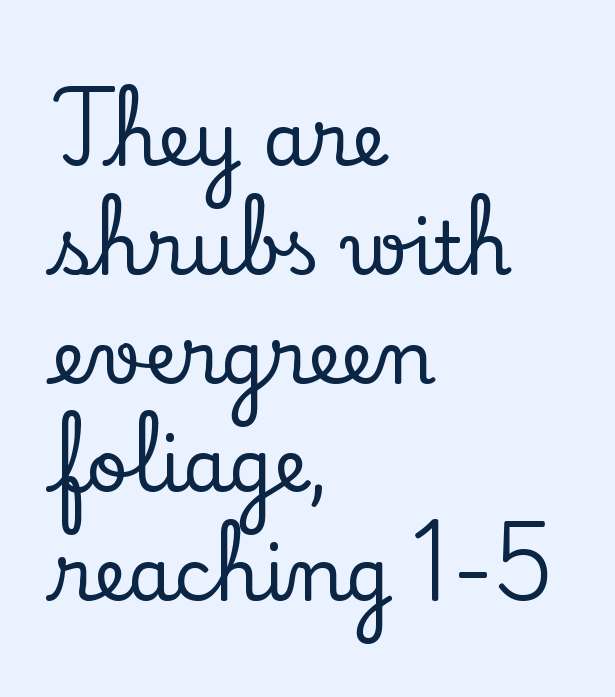
Q: Is the text italic (slanted)? A: No, it is upright.
Q: Is the typeface a serif or a sans-serif typeface? A: Serif.
Q: Is the text underlined? A: No.
Q: How is the paragraph aligned? A: Left-aligned.
Q: Is the spacing between letters normal or unusually wide? A: Normal.
Q: Is the spacing between lines tight, normal or loose? A: Normal.
Q: Width (condensed, normal, or wide)? A: Normal.
Q: Stroke contrast? A: Low.
Q: x-height? A: Small.
Q: Monospaced? A: No.
